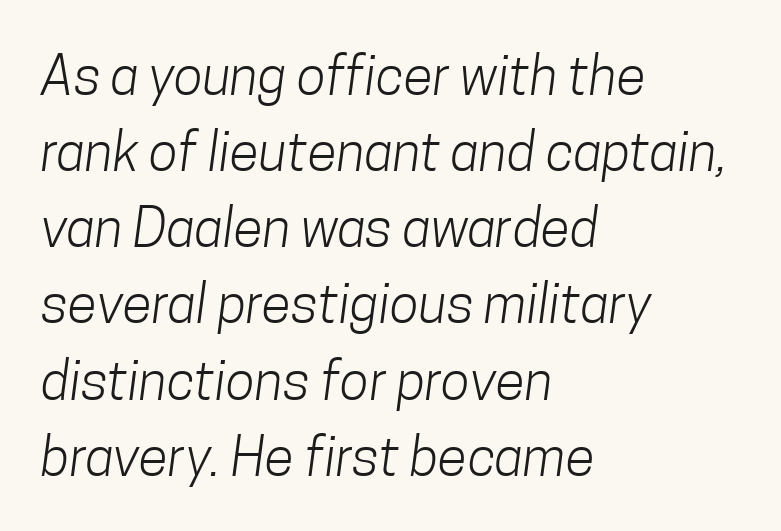
{"serif": "no", "bold": "no", "weight": "light", "width": "condensed", "stroke_contrast": "low", "x_height": "medium", "monospaced": "no", "underline": "no", "align": "left", "line_spacing": "normal", "line_spacing_ratio": 1.41, "letter_spacing": "normal", "letter_spacing_em": 0.0, "glyph_px": 54}
